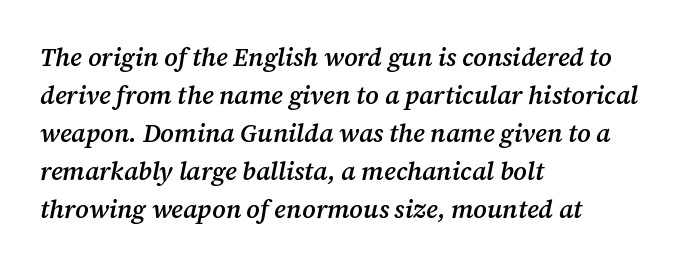
{"italic": "yes", "lean": "right", "slant_degrees": 12, "bold": "semi", "underline": "no", "align": "left", "line_spacing": "normal", "line_spacing_ratio": 1.52, "letter_spacing": "normal", "letter_spacing_em": 0.0, "glyph_px": 25}
